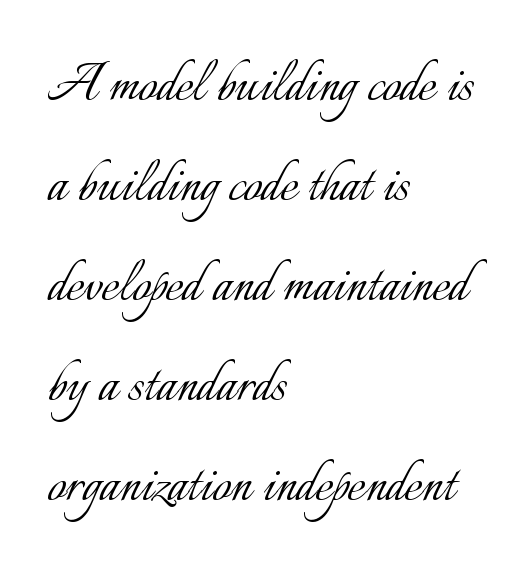
Q: Is the text bold? A: No.
Q: Is the text italic (slanted)? A: Yes.
Q: Is the text underlined? A: No.
Q: How is the paragraph aligned? A: Left-aligned.
Q: Is the spacing between letters normal or unusually wide? A: Normal.
Q: Is the spacing between lines tight, normal or loose? A: Normal.
Q: Width (condensed, normal, or wide)? A: Normal.
Q: Stroke contrast? A: Low.
Q: x-height? A: Small.
Q: Monospaced? A: No.
